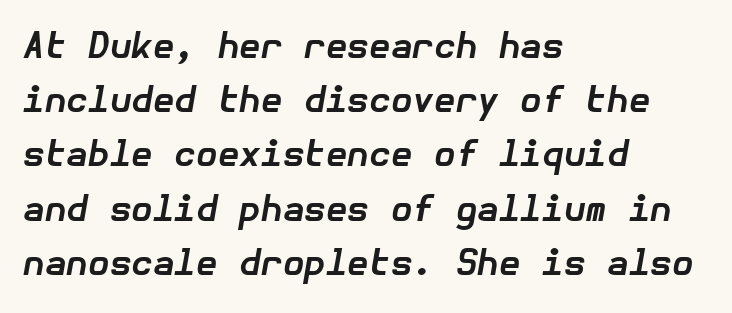
{"italic": "yes", "lean": "right", "slant_degrees": 10, "bold": "yes", "weight": "bold", "width": "normal", "stroke_contrast": "low", "x_height": "medium", "underline": "no", "align": "left", "line_spacing": "normal", "line_spacing_ratio": 1.55, "letter_spacing": "normal", "letter_spacing_em": 0.0, "glyph_px": 35}
